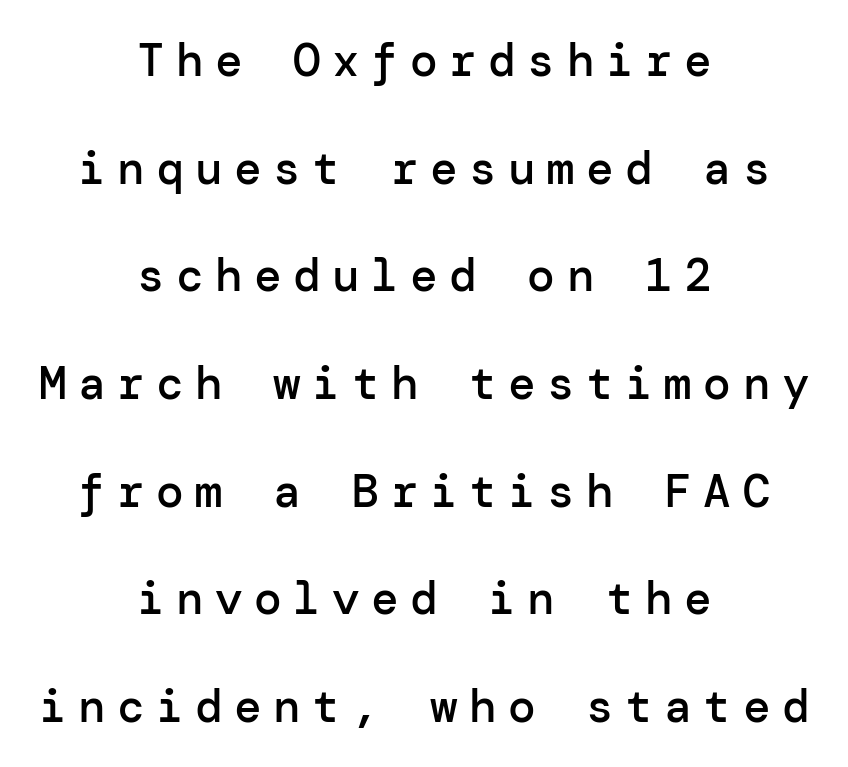
{"serif": "no", "italic": "no", "bold": "semi", "weight": "semibold", "width": "normal", "stroke_contrast": "low", "x_height": "medium", "underline": "no", "align": "center", "line_spacing": "loose", "line_spacing_ratio": 2.34, "letter_spacing": "wide", "letter_spacing_em": 0.25, "glyph_px": 46}
